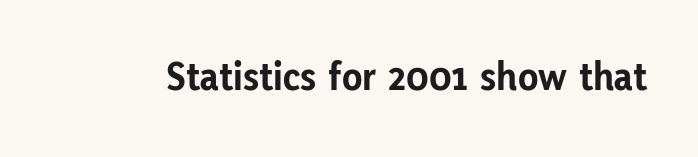
{"serif": "no", "italic": "no", "bold": "yes", "weight": "bold", "width": "normal", "stroke_contrast": "low", "x_height": "medium", "monospaced": "no", "underline": "no", "letter_spacing": "normal", "letter_spacing_em": 0.0, "glyph_px": 41}
